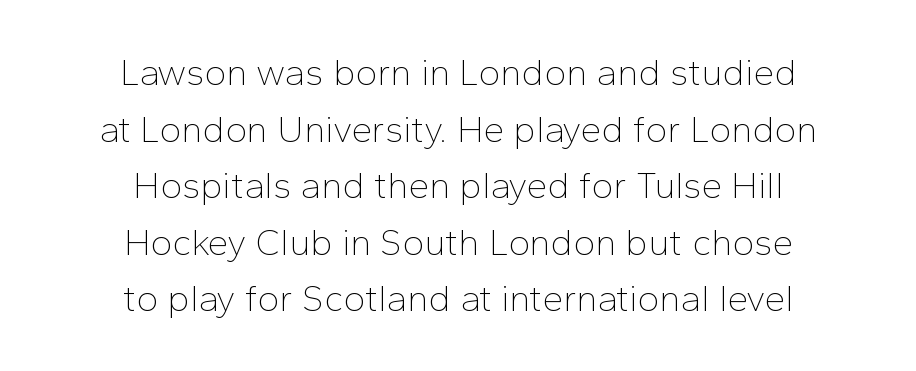
In CSS terms this would be text-align: center. Tracking value appears to be zero — textbook default spacing. Nope, no serifs anywhere on these letters. Italic? Not at all — the glyphs are vertical. Interline gaps are of average width in this sample.
